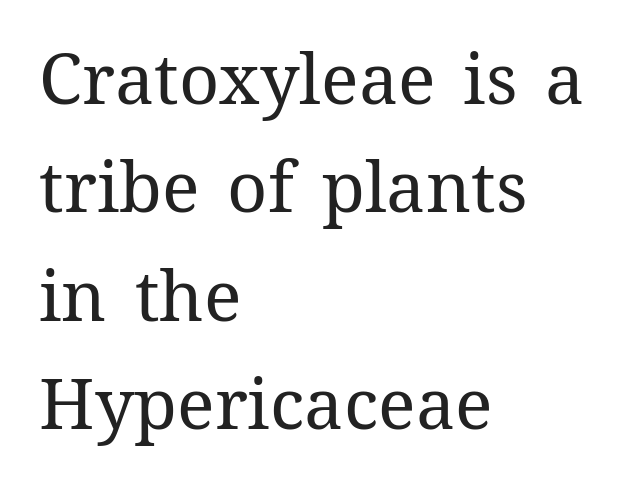
Q: Is the text bold? A: No.
Q: Is the text italic (slanted)? A: No, it is upright.
Q: Is the text underlined? A: No.
Q: How is the paragraph aligned? A: Left-aligned.
Q: Is the spacing between letters normal or unusually wide? A: Normal.
Q: Is the spacing between lines tight, normal or loose? A: Normal.
Q: Width (condensed, normal, or wide)? A: Normal.
Q: Stroke contrast? A: Medium.
Q: x-height? A: Medium.
Q: Monospaced? A: No.
